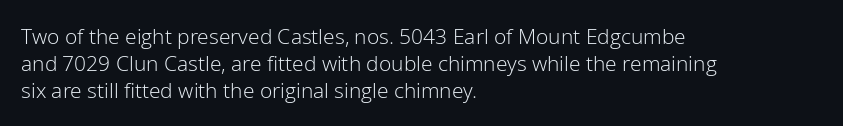
The image shows 21 px text type, upright; set left-aligned, normal line spacing (1.28x), normal letter spacing, not underlined.
